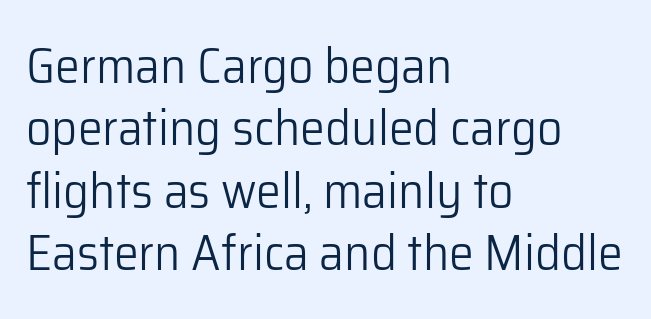
{"serif": "no", "italic": "no", "bold": "no", "weight": "light", "width": "normal", "stroke_contrast": "low", "x_height": "medium", "monospaced": "no", "underline": "no", "align": "left", "line_spacing": "normal", "line_spacing_ratio": 1.25, "letter_spacing": "normal", "letter_spacing_em": 0.0, "glyph_px": 50}
